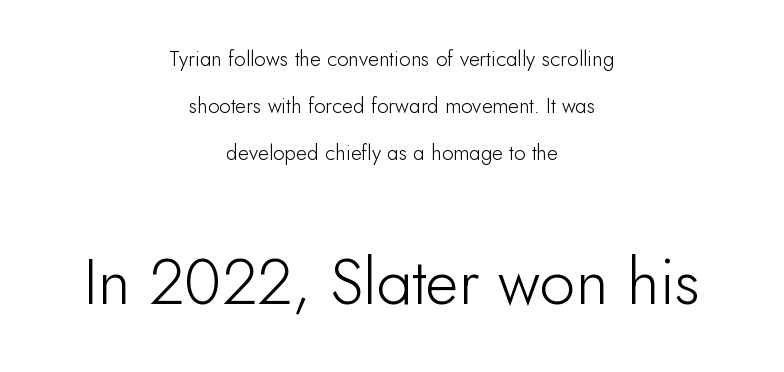
Q: Is the text italic (slanted)? A: No, it is upright.
Q: Is the typeface a serif or a sans-serif typeface? A: Sans-serif.
Q: Is the text underlined? A: No.
Q: How is the paragraph aligned? A: Centered.
Q: Is the spacing between letters normal or unusually wide? A: Normal.
Q: Is the spacing between lines tight, normal or loose? A: Loose.
Q: Which block of text is set in a larger size, the first (top) or the second (bottom)? A: The second (bottom) one.
Q: Width (condensed, normal, or wide)? A: Normal.
Q: Stroke contrast? A: Low.
Q: x-height? A: Small.
Q: Monospaced? A: No.
